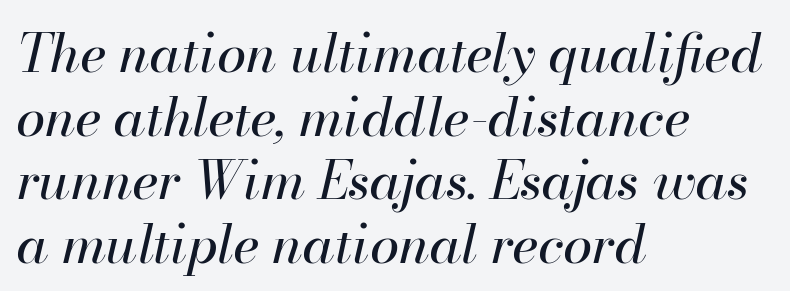
{"italic": "yes", "lean": "right", "slant_degrees": 13, "bold": "no", "weight": "regular", "width": "normal", "stroke_contrast": "high", "x_height": "small", "monospaced": "no", "underline": "no", "align": "left", "line_spacing_ratio": 1.2, "letter_spacing": "normal", "letter_spacing_em": 0.0, "glyph_px": 53}
